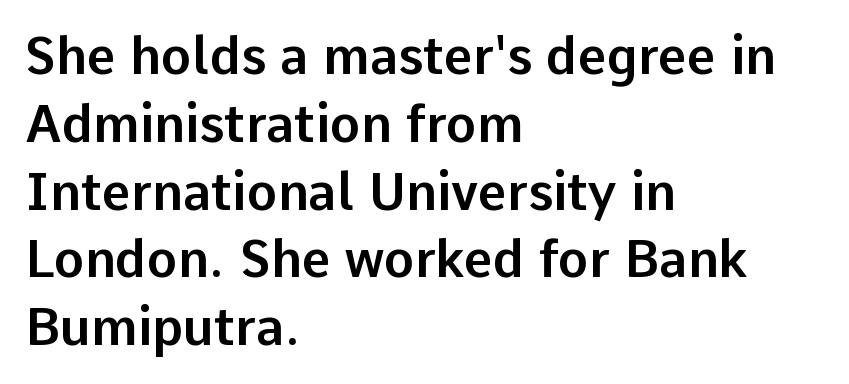
Q: Is the text italic (slanted)? A: No, it is upright.
Q: Is the typeface a serif or a sans-serif typeface? A: Sans-serif.
Q: Is the text underlined? A: No.
Q: How is the paragraph aligned? A: Left-aligned.
Q: Is the spacing between letters normal or unusually wide? A: Normal.
Q: Is the spacing between lines tight, normal or loose? A: Normal.
Q: Width (condensed, normal, or wide)? A: Normal.
Q: Stroke contrast? A: Low.
Q: x-height? A: Medium.
Q: Monospaced? A: No.
